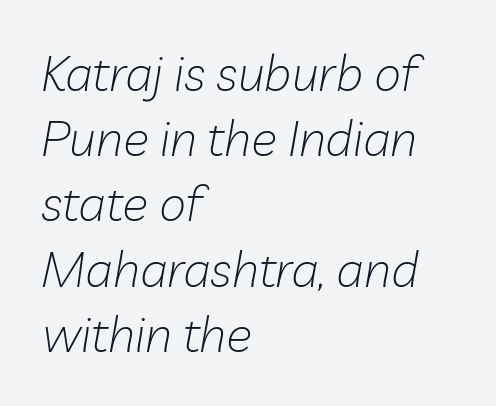
The image shows 49 px light type, italic (leaning right); set left-aligned, normal line spacing (1.33x), normal letter spacing, not underlined; low stroke contrast and a medium x-height.
